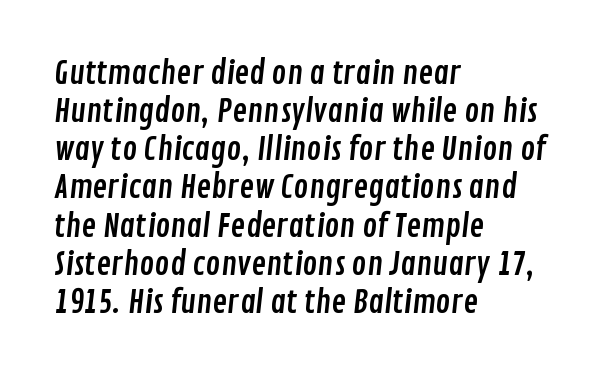
{"serif": "no", "width": "condensed", "stroke_contrast": "low", "x_height": "medium", "monospaced": "no", "underline": "no", "align": "left", "line_spacing_ratio": 1.23, "letter_spacing": "normal", "letter_spacing_em": 0.0, "glyph_px": 31}
